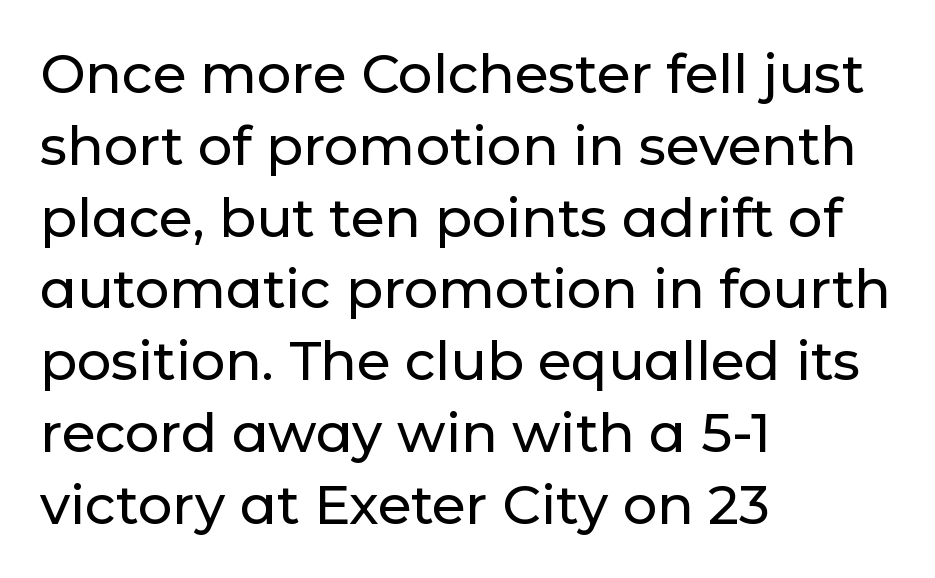
Q: Is the text italic (slanted)? A: No, it is upright.
Q: Is the typeface a serif or a sans-serif typeface? A: Sans-serif.
Q: Is the text underlined? A: No.
Q: How is the paragraph aligned? A: Left-aligned.
Q: Is the spacing between letters normal or unusually wide? A: Normal.
Q: Is the spacing between lines tight, normal or loose? A: Normal.
Q: Width (condensed, normal, or wide)? A: Normal.
Q: Stroke contrast? A: Low.
Q: x-height? A: Medium.
Q: Monospaced? A: No.
